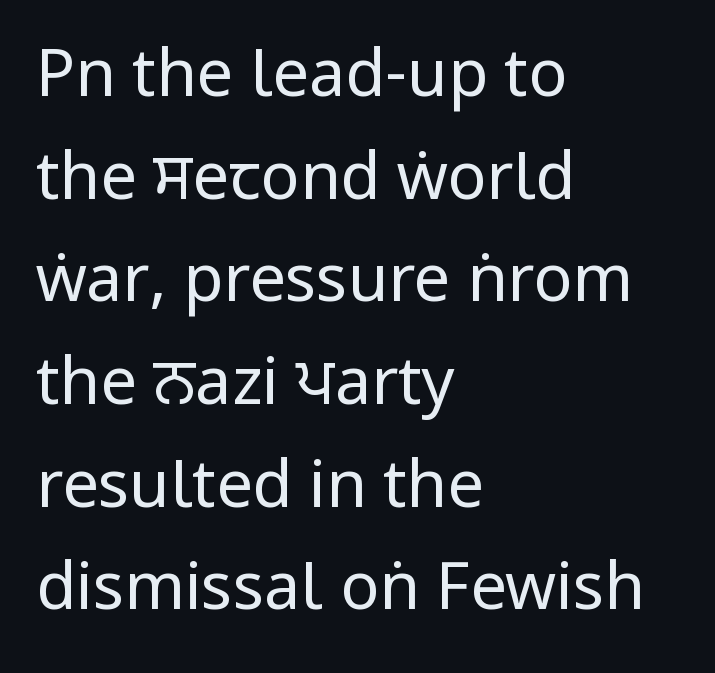
{"serif": "no", "italic": "no", "bold": "no", "weight": "regular", "width": "condensed", "stroke_contrast": "low", "x_height": "large", "monospaced": "no", "underline": "no", "align": "left", "line_spacing": "normal", "line_spacing_ratio": 1.58, "letter_spacing": "normal", "letter_spacing_em": 0.0, "glyph_px": 65}
